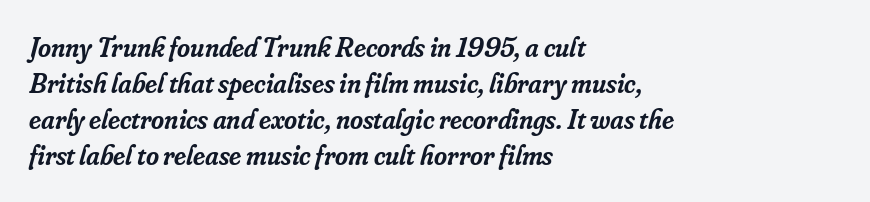
Q: Is the text bold? A: Semi-bold.
Q: Is the text italic (slanted)? A: Yes, it leans right by about 16 degrees.
Q: Is the typeface a serif or a sans-serif typeface? A: Serif.
Q: Is the text underlined? A: No.
Q: How is the paragraph aligned? A: Left-aligned.
Q: Is the spacing between letters normal or unusually wide? A: Normal.
Q: Is the spacing between lines tight, normal or loose? A: Normal.
Q: Width (condensed, normal, or wide)? A: Normal.
Q: Stroke contrast? A: Low.
Q: x-height? A: Small.
Q: Monospaced? A: No.
